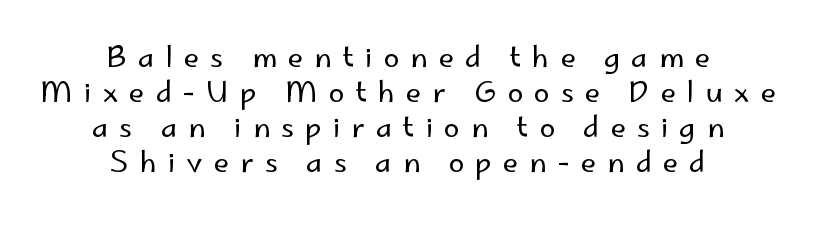
Q: Is the text bold? A: No.
Q: Is the text italic (slanted)? A: No, it is upright.
Q: Is the typeface a serif or a sans-serif typeface? A: Sans-serif.
Q: Is the text underlined? A: No.
Q: How is the paragraph aligned? A: Centered.
Q: Is the spacing between letters normal or unusually wide? A: Unusually wide.
Q: Is the spacing between lines tight, normal or loose? A: Normal.
Q: Width (condensed, normal, or wide)? A: Normal.
Q: Stroke contrast? A: Low.
Q: x-height? A: Small.
Q: Monospaced? A: No.
